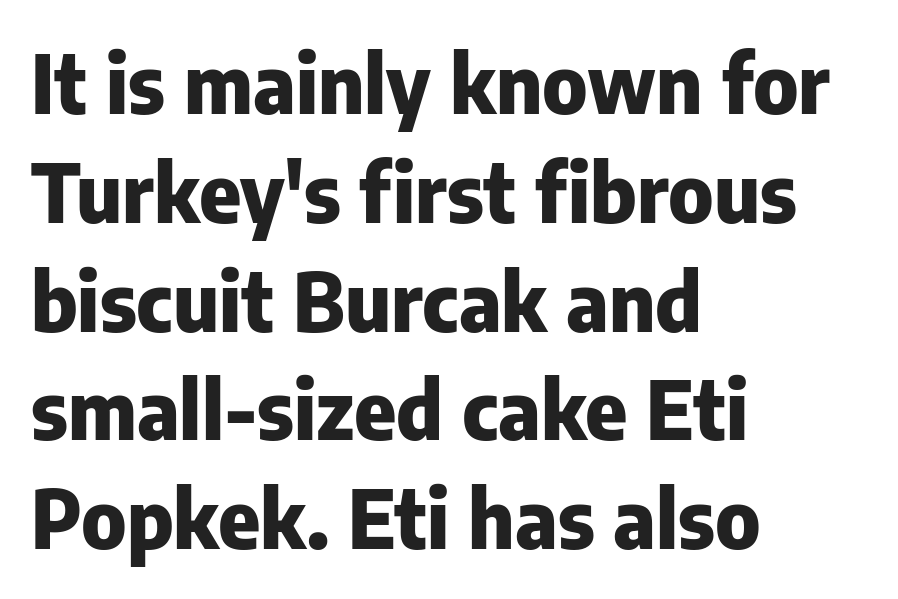
Q: Is the text bold? A: Yes.
Q: Is the text italic (slanted)? A: No, it is upright.
Q: Is the typeface a serif or a sans-serif typeface? A: Sans-serif.
Q: Is the text underlined? A: No.
Q: How is the paragraph aligned? A: Left-aligned.
Q: Is the spacing between letters normal or unusually wide? A: Normal.
Q: Is the spacing between lines tight, normal or loose? A: Normal.
Q: Width (condensed, normal, or wide)? A: Normal.
Q: Stroke contrast? A: Low.
Q: x-height? A: Medium.
Q: Monospaced? A: No.
